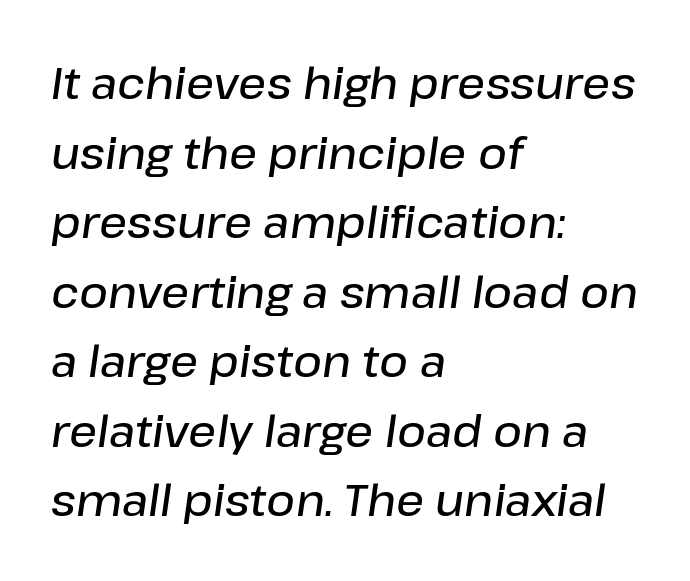
{"italic": "yes", "lean": "right", "slant_degrees": 8, "bold": "semi", "weight": "semibold", "width": "normal", "stroke_contrast": "low", "x_height": "medium", "monospaced": "no", "underline": "no", "align": "left", "line_spacing": "normal", "line_spacing_ratio": 1.58, "letter_spacing": "normal", "letter_spacing_em": 0.0, "glyph_px": 44}
